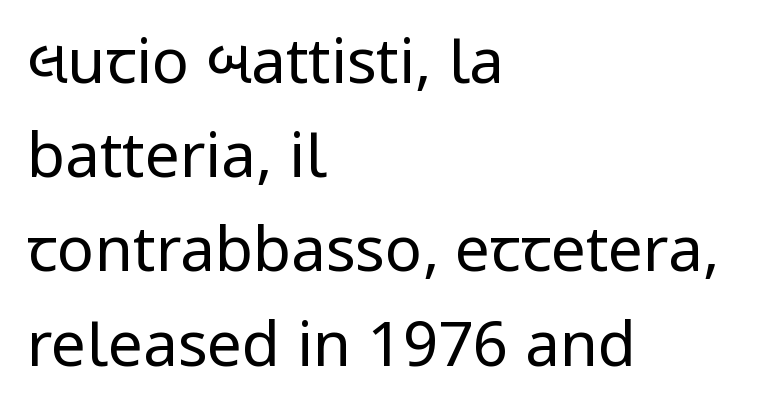
A student would call this left alignment; a typographer would say flush left, rag right. A light-to-regular cut is what we see here. Bare-footed words on every line. Whoever set this chose a conventional vertical rhythm. The typography opts for an upright posture over an oblique one.
